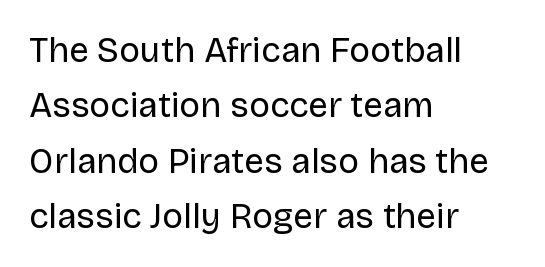
The image shows 35 px regular-weight sans-serif type, upright; set left-aligned, normal line spacing (1.58x), normal letter spacing, not underlined; low stroke contrast and a large x-height.
